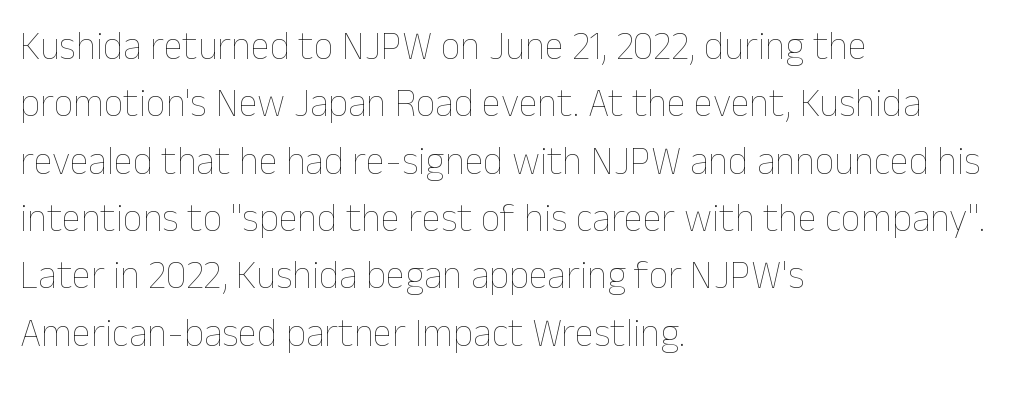
Ink coverage per letter is moderate at most. Words appear dense and cohesive because spacing is normal. Posture: straight, roman, zero tilt. Whoever set this chose a conventional vertical rhythm. In CSS terms this would be text-align: left. Plain, unruled lines of type.
